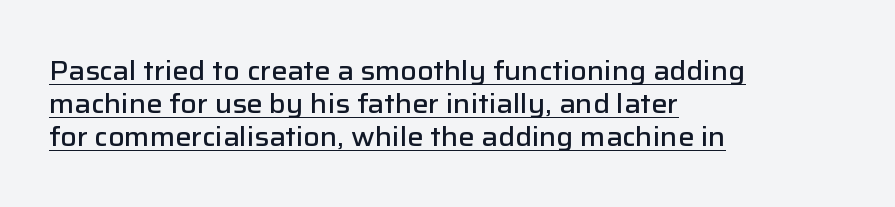
The image shows 27 px text type, upright; set left-aligned, line spacing 1.22x, normal letter spacing, underlined.
